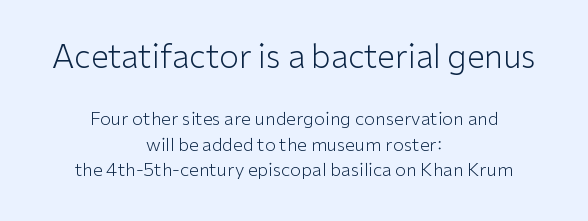
Rows of type keep a routine distance in the vertical direction. In CSS terms this would be text-align: center. Unbolded letterforms with no extra heft. Note: larger setting up top, smaller setting below. Here the glyphs are tracked normally, forming tight word shapes. Tall strokes in this sample are plumb rather than angled.
